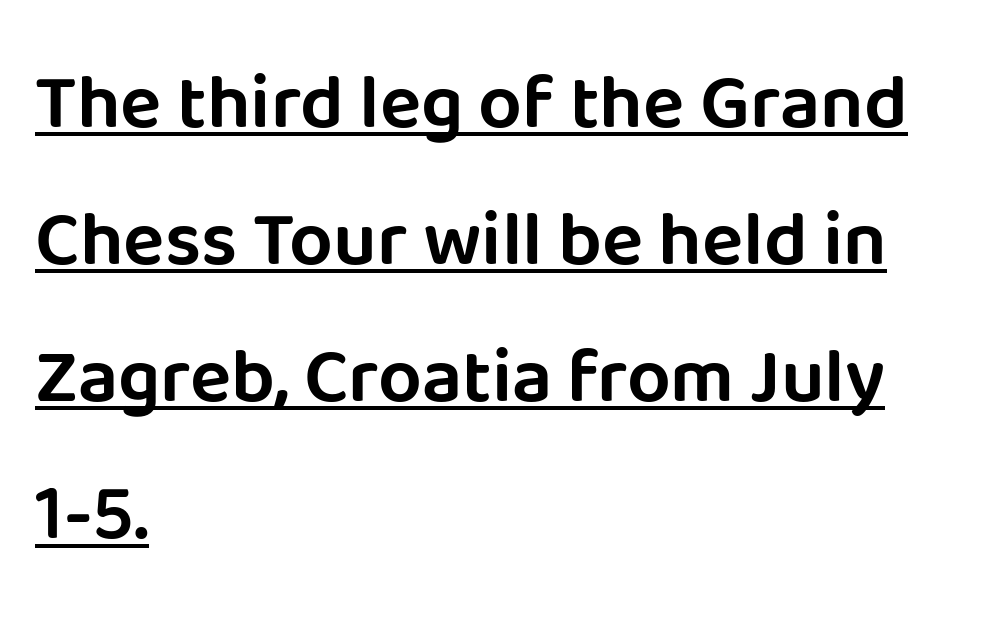
{"serif": "no", "italic": "no", "width": "normal", "stroke_contrast": "low", "x_height": "large", "monospaced": "no", "underline": "yes", "align": "left", "line_spacing_ratio": 1.78, "letter_spacing": "normal", "letter_spacing_em": 0.0, "glyph_px": 77}
